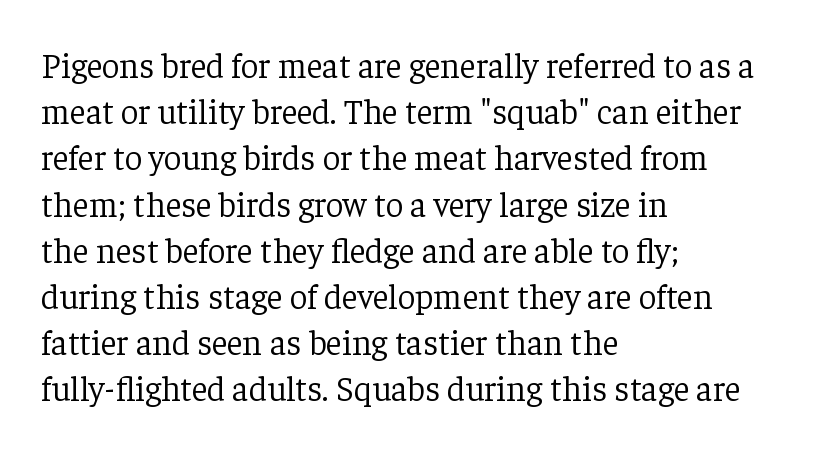
The gaps between neighbouring characters are ordinary and unremarkable. This is serif lettering, the kind often seen in printed books. Descenders are the only things crossing below the line. The face used here is proportionally spaced, like ordinary book or web type.
